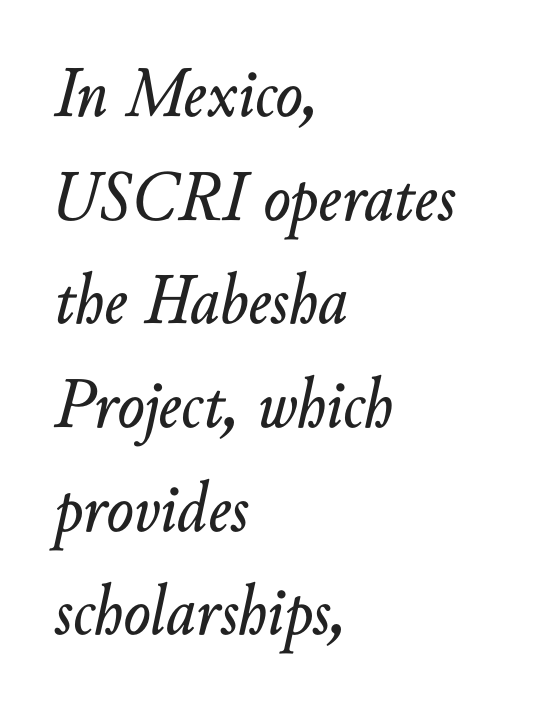
The horizontal fit of the characters is conventional and even. Is the block centered? No — it sits flush against the left margin. The lines sit at an ordinary, default distance from one another. The text carries the slant typical of an italic or oblique font.
